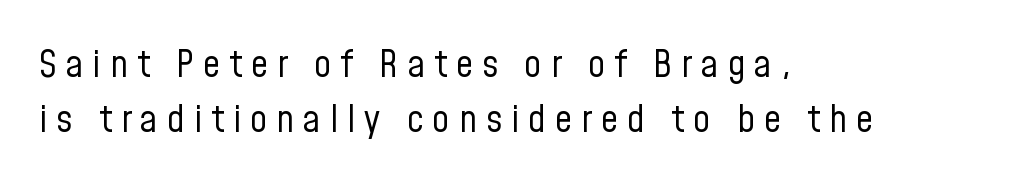
The letters advance in unequal steps, a hallmark of proportional type. The lettering stays uniformly vertical, giving the passage a roman look. Think standard paragraph weight, or any step lighter than that. Each letter's strokes conclude bluntly, with no projecting serifs.
